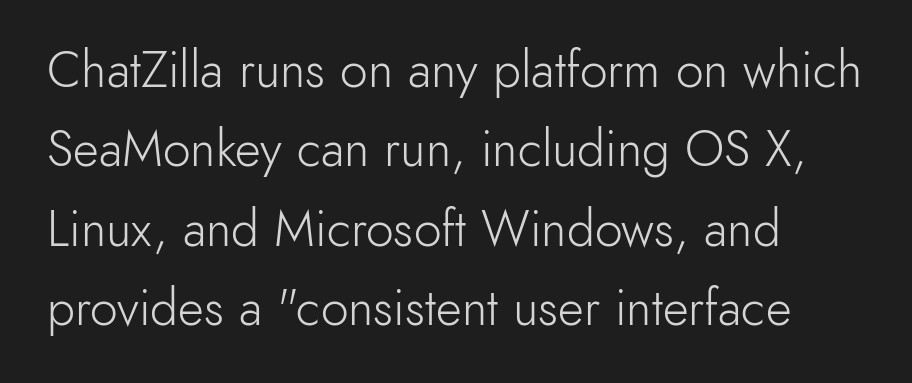
{"serif": "no", "italic": "no", "bold": "no", "weight": "light", "width": "normal", "x_height": "small", "monospaced": "no", "underline": "no", "align": "left", "line_spacing": "normal", "line_spacing_ratio": 1.59, "letter_spacing": "normal", "letter_spacing_em": 0.0, "glyph_px": 50}
